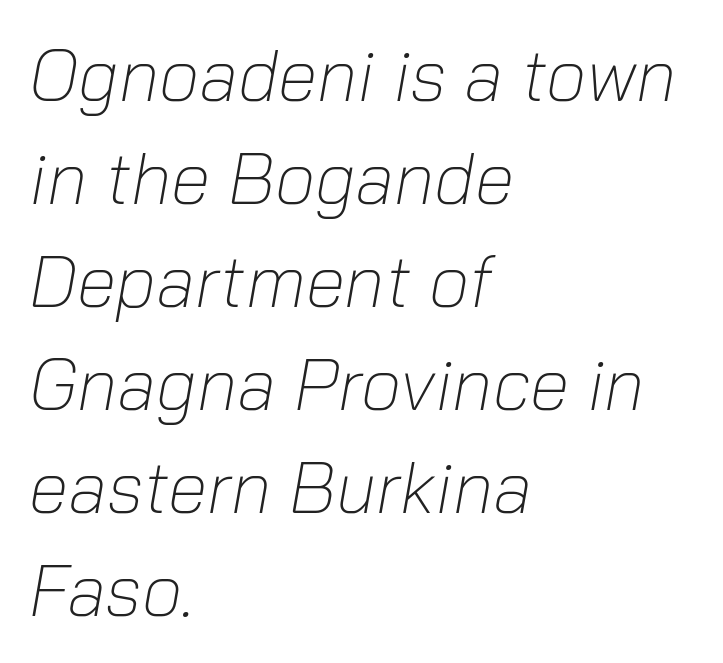
Do the characters align in a grid? No, the font is proportional. The line texture is even and compact thanks to regular tracking. All the whitespace from short lines collects on the right. The gap between lines stays unmarked. The letters look calm and open, with moderate or lighter stems.
